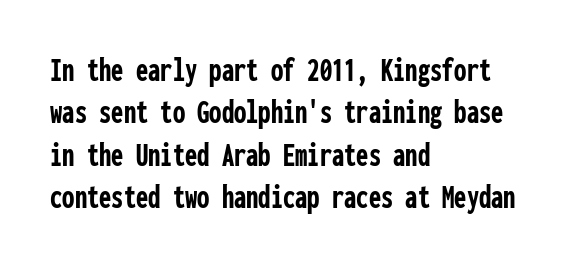
Lines of text with bare space underneath. Words appear dense and cohesive because spacing is normal. The lettering holds an erect, upright posture throughout. Is this a fixed-width face? Yes — each glyph sits in an identical cell. The passage shown is typeset with a sans-serif family. The sample has been set heavy, in full bold.
